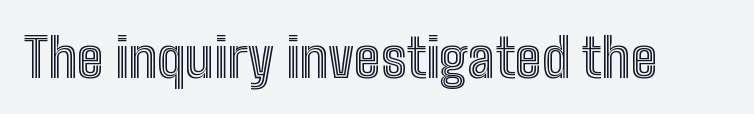
The glyphs are unaccompanied by any horizontal stroke below them. Character widths vary here, with narrow letters taking less room than wide ones. If you drew a line through each stem, it would be perfectly vertical. Look at the tracking — it's just the regular setting, nothing added.
